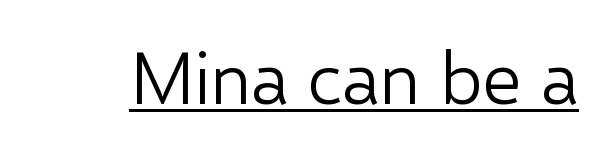
The image shows 74 px light sans-serif type, upright; set normal letter spacing, underlined; low stroke contrast and a medium x-height.
